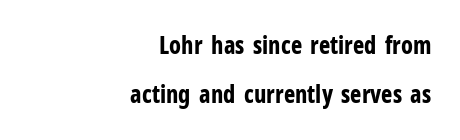
Nope, not italic — everything's standing straight. All the whitespace from short lines collects on the left. Descenders are the only things crossing below the line. I'd describe the lettering as bold — thick and assertive. Here the glyphs are tracked normally, forming tight word shapes.
